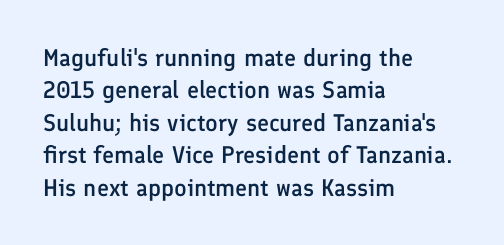
Does the leading feel generous? No, just average. Words float on clear page, feet unadorned. These lines carry some extra weight — a demibold, not a full bold. A classic flush-left, rag-right setting is used for this passage. The letters sit at their default tracking, neither squeezed nor spread.
